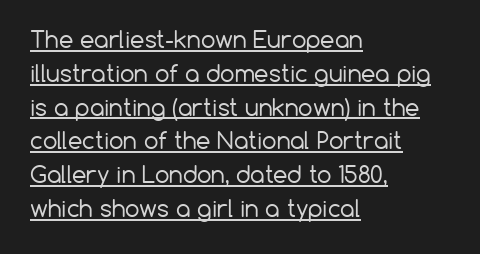
{"italic": "no", "bold": "no", "underline": "yes", "align": "left", "line_spacing": "normal", "line_spacing_ratio": 1.47, "letter_spacing": "normal", "letter_spacing_em": 0.0, "glyph_px": 23}
